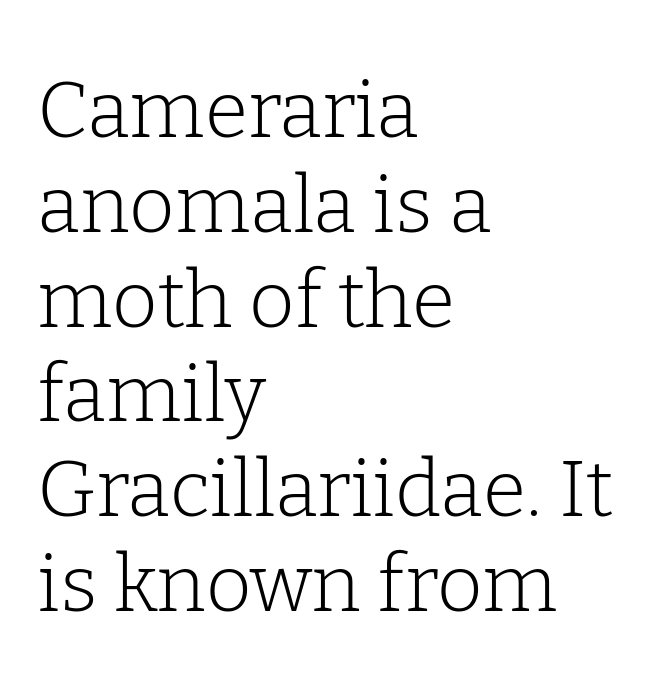
The image shows 79 px light serif type, upright; set left-aligned, line spacing 1.2x, normal letter spacing, not underlined; low stroke contrast and a medium x-height.
